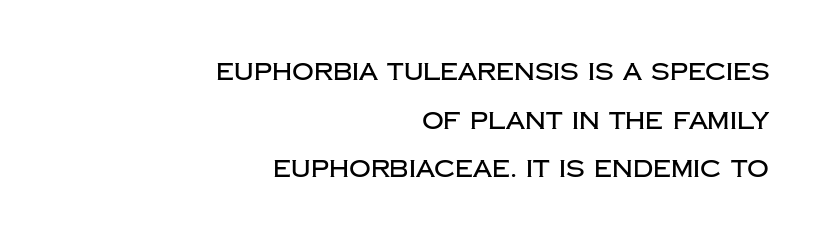
Q: Is the text italic (slanted)? A: No, it is upright.
Q: Is the text underlined? A: No.
Q: How is the paragraph aligned? A: Right-aligned.
Q: Is the spacing between letters normal or unusually wide? A: Normal.
Q: Is the spacing between lines tight, normal or loose? A: Loose.
